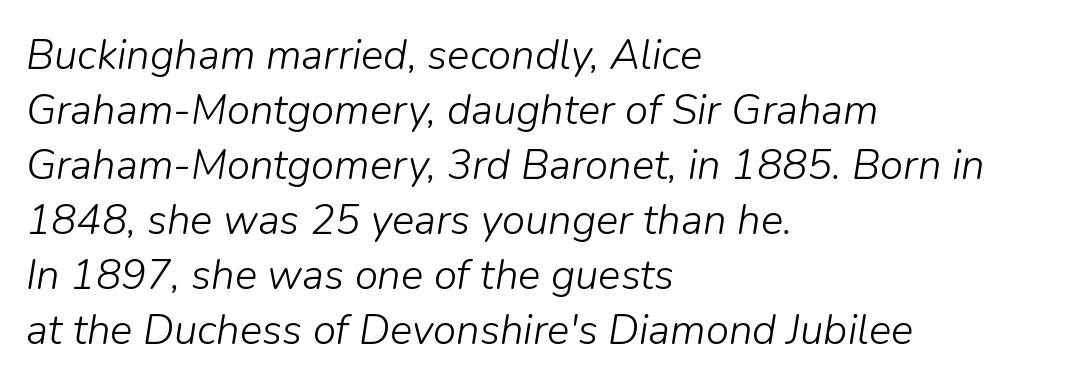
Q: Is the text bold? A: No.
Q: Is the text italic (slanted)? A: Yes, it leans right by about 9 degrees.
Q: Is the text underlined? A: No.
Q: How is the paragraph aligned? A: Left-aligned.
Q: Is the spacing between letters normal or unusually wide? A: Normal.
Q: Is the spacing between lines tight, normal or loose? A: Normal.
Q: Width (condensed, normal, or wide)? A: Normal.
Q: Stroke contrast? A: Low.
Q: x-height? A: Medium.
Q: Monospaced? A: No.
